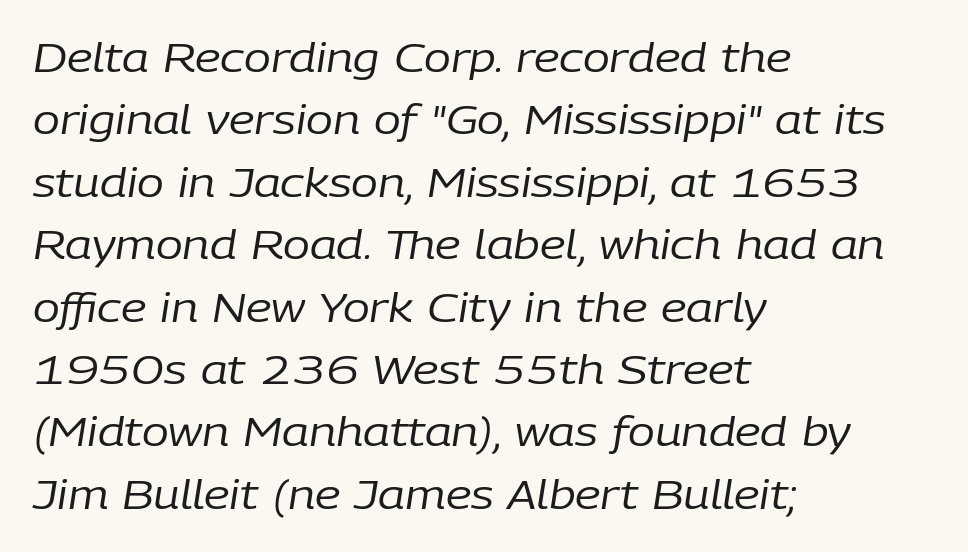
Q: Is the text bold? A: No.
Q: Is the text italic (slanted)? A: Yes, it leans right by about 9 degrees.
Q: Is the text underlined? A: No.
Q: How is the paragraph aligned? A: Left-aligned.
Q: Is the spacing between letters normal or unusually wide? A: Normal.
Q: Is the spacing between lines tight, normal or loose? A: Normal.
Q: Width (condensed, normal, or wide)? A: Normal.
Q: Stroke contrast? A: Low.
Q: x-height? A: Medium.
Q: Monospaced? A: No.
